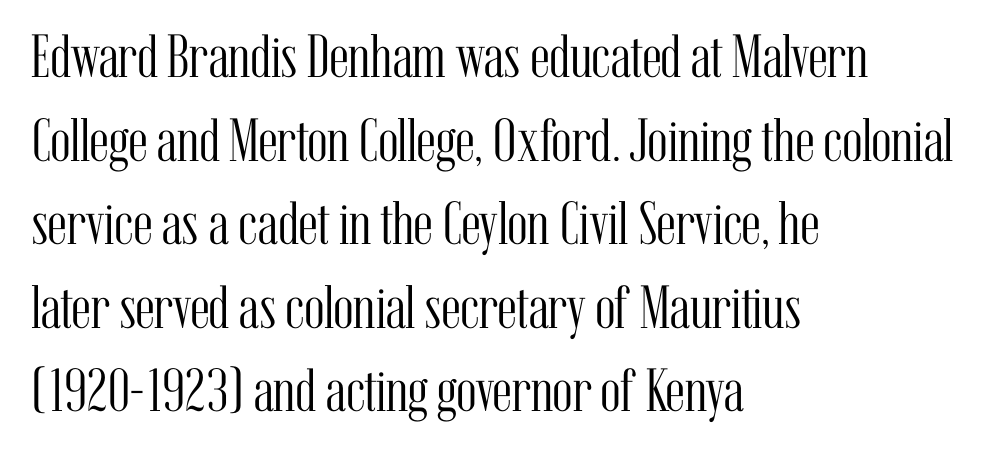
Q: Is the text bold? A: No.
Q: Is the text italic (slanted)? A: No, it is upright.
Q: Is the typeface a serif or a sans-serif typeface? A: Serif.
Q: Is the text underlined? A: No.
Q: How is the paragraph aligned? A: Left-aligned.
Q: Is the spacing between letters normal or unusually wide? A: Normal.
Q: Is the spacing between lines tight, normal or loose? A: Normal.
Q: Width (condensed, normal, or wide)? A: Condensed.
Q: Stroke contrast? A: Medium.
Q: x-height? A: Medium.
Q: Monospaced? A: No.
